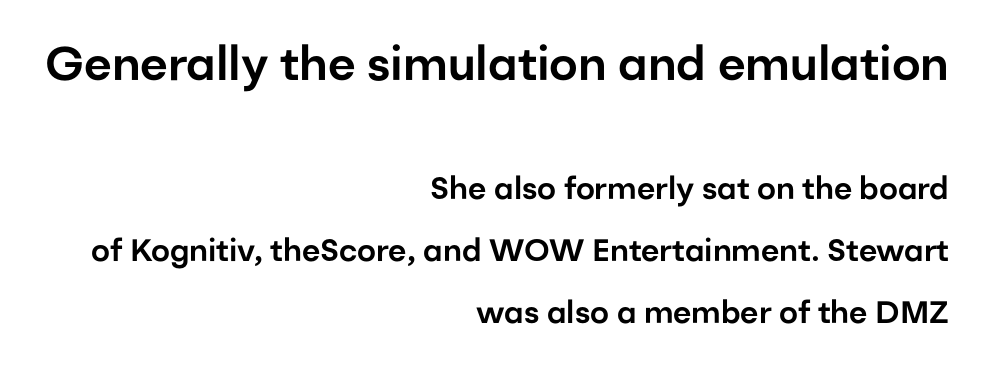
The image shows 47 px sans-serif type, upright; set right-aligned, loose line spacing (1.99x), normal letter spacing, not underlined; the first (top) block is 1.52x larger; low stroke contrast and a medium x-height.
